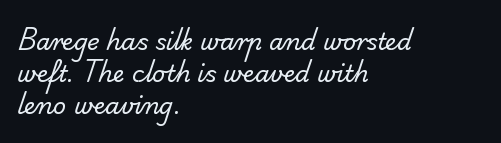
The typesetter chose a ragged-right arrangement here. Compared with typical paragraphs, the rows here are spaced about the same. Look at the tracking — it's just the regular setting, nothing added. The space beneath each line is pristine and unruled. Caption: face not bold, strokes unweighted.
